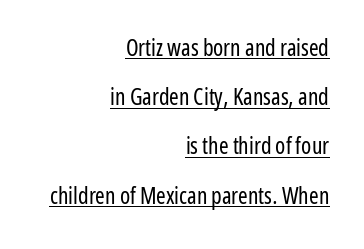
The image shows 23 px text type, upright; set right-aligned, loose line spacing (2.14x), normal letter spacing, underlined.
